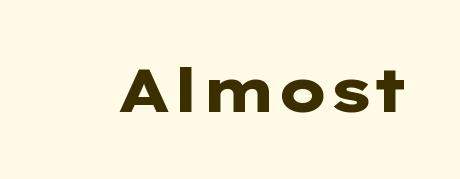
The image shows 61 px heavy, wide sans-serif type, upright; set normal letter spacing, not underlined; low stroke contrast and a medium x-height.
